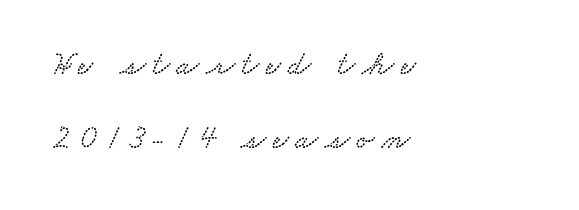
{"serif": "yes", "width": "wide", "stroke_contrast": "low", "x_height": "small", "monospaced": "no", "underline": "no", "align": "left", "line_spacing": "loose", "line_spacing_ratio": 2.24, "letter_spacing": "wide", "letter_spacing_em": 0.21, "glyph_px": 33}
